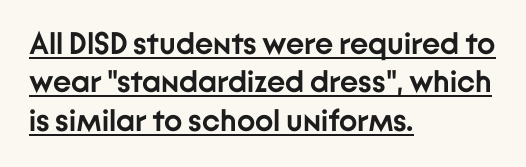
{"serif": "no", "italic": "no", "bold": "yes", "weight": "semibold", "width": "normal", "stroke_contrast": "low", "x_height": "medium", "monospaced": "no", "underline": "yes", "align": "left", "line_spacing_ratio": 1.24, "letter_spacing": "normal", "letter_spacing_em": 0.0, "glyph_px": 31}
